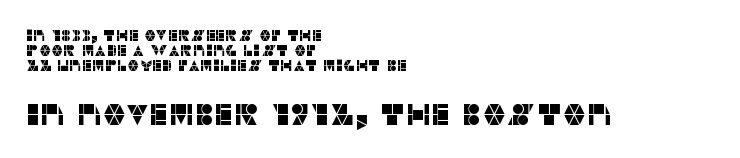
A typesetter would call this leading minimal, almost set solid. Left-aligned paragraph, ragged on the right. Posture: vertical. Does extra space separate the letters? No, they use regular spacing. Note the varied advance widths — an 'i' is clearly narrower than an 'm'. Typographically, this falls in the sans-serif category.
